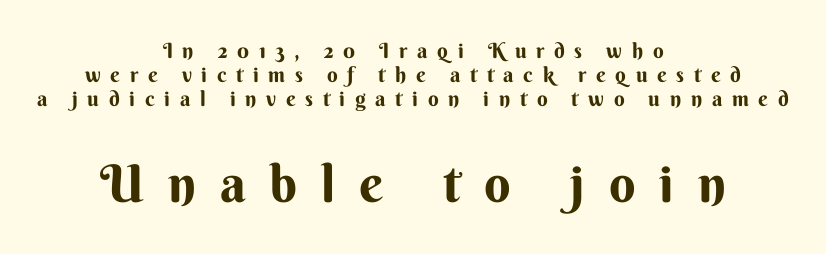
Of the two passages, the one underneath uses the larger point size. Glance below the letters and you will spot only blank space. Typographically, this falls in the sans-serif category. These lines are centered, leaving both edges ragged. Spacing verdict: proportional, widths tailored to each character.
